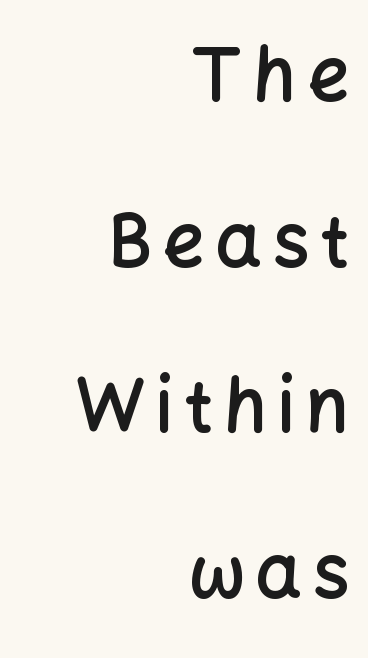
Type style note: lacks serifs. Unlike italic type, these characters show no tilt at all. These lines stack with their right ends in a neat column. Vertically, the passage feels expansive, rows floating well apart.
